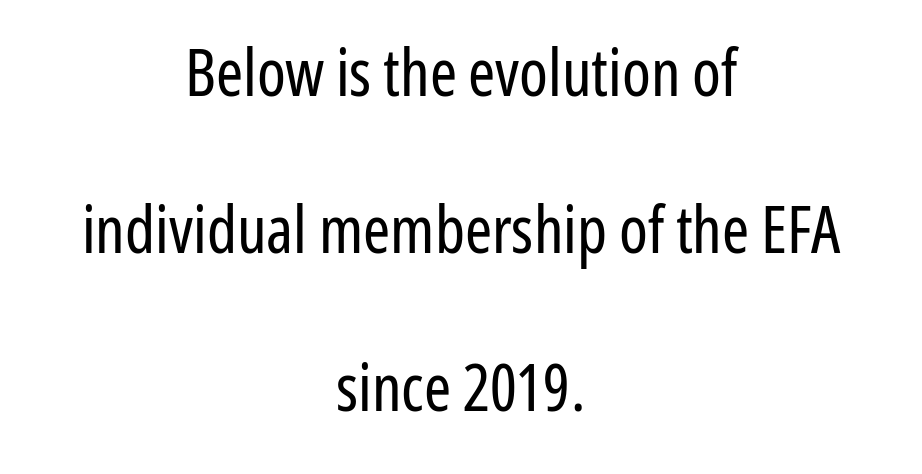
No word sits above an underline. The face used here is a sans, in the tradition of grotesques and geometrics. Rendered with straight, roman letterforms. The rendering uses a large line-height, opening up the rows. The rendering uses natural spacing where letterforms have individual widths.
